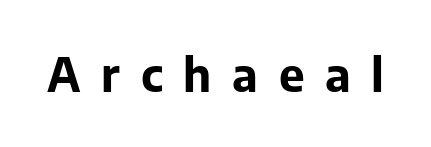
The image shows 46 px bold sans-serif type, upright; set unusually wide letter spacing (+0.45 em), not underlined; low stroke contrast and a medium x-height.
